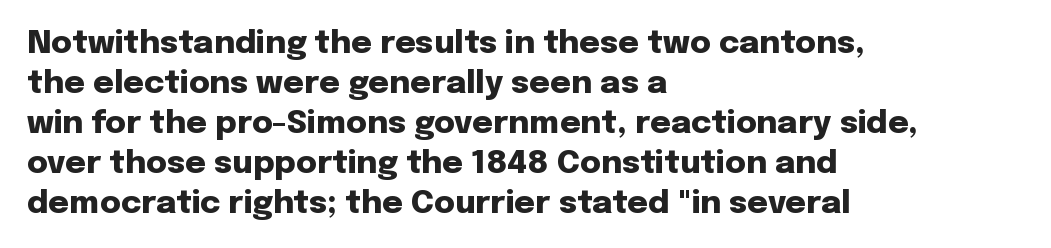
Ascenders rise straight up at ninety degrees. Think of a printed novel: that variable character pitch is what you see here. Nothing unusual about the tracking: characters are spaced as the font intends. The passage is arranged the way most books set body copy — flush left. The rendering shows plain stroke endings on the letterforms — a sans-serif design. What weight is shown? A full bold with thick strokes.
